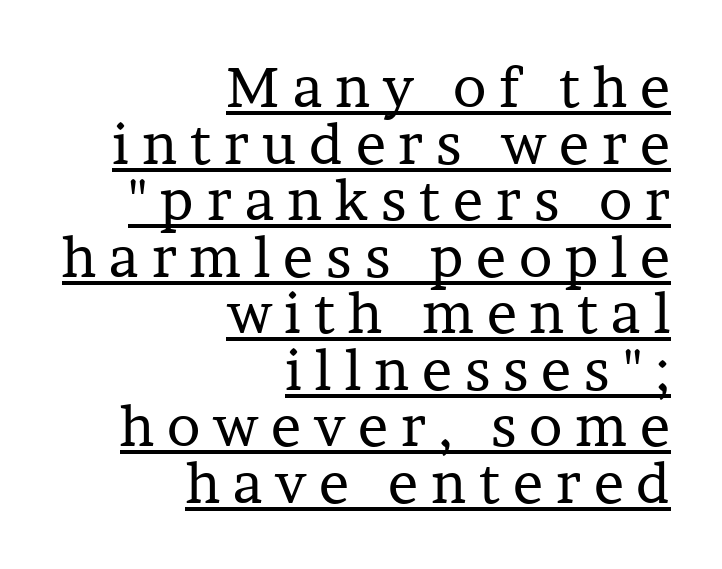
The image shows 56 px regular-weight serif type, upright; set right-aligned, tight line spacing (1.01x), unusually wide letter spacing (+0.23 em), underlined; low stroke contrast and a medium x-height.
